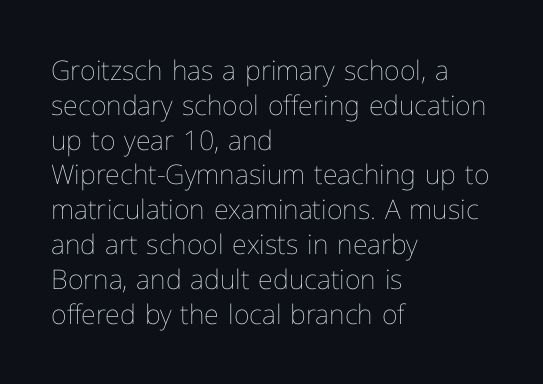
{"italic": "no", "bold": "no", "underline": "no", "align": "left", "line_spacing": "normal", "line_spacing_ratio": 1.29, "letter_spacing": "normal", "letter_spacing_em": 0.0, "glyph_px": 27}
